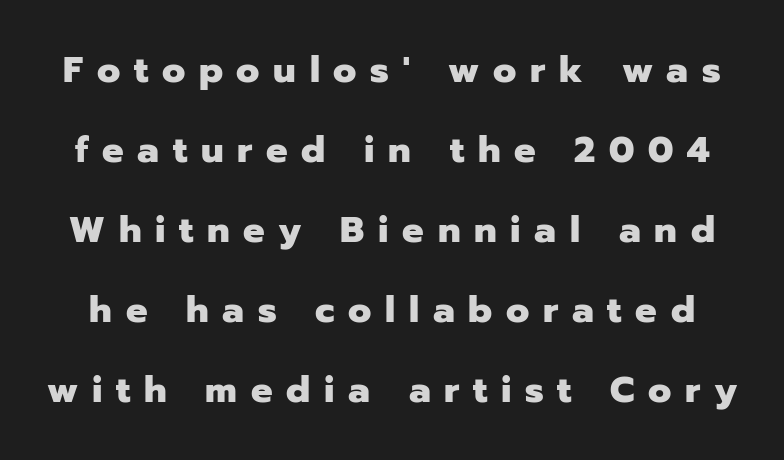
Q: Is the text bold? A: Yes.
Q: Is the text italic (slanted)? A: No, it is upright.
Q: Is the typeface a serif or a sans-serif typeface? A: Sans-serif.
Q: Is the text underlined? A: No.
Q: Is the spacing between letters normal or unusually wide? A: Unusually wide.
Q: Is the spacing between lines tight, normal or loose? A: Loose.
Q: Width (condensed, normal, or wide)? A: Normal.
Q: Stroke contrast? A: Low.
Q: x-height? A: Medium.
Q: Monospaced? A: No.
